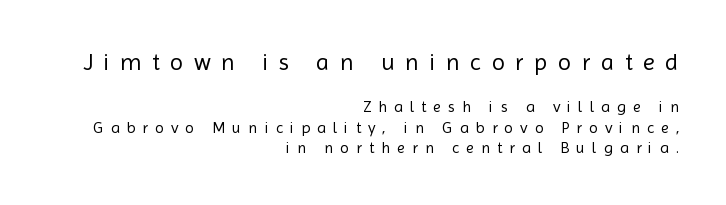
{"italic": "no", "bold": "no", "underline": "no", "align": "right", "line_spacing": "normal", "line_spacing_ratio": 1.29, "letter_spacing": "wide", "letter_spacing_em": 0.44, "larger_block": "first", "size_ratio": 1.5, "glyph_px": 24}
